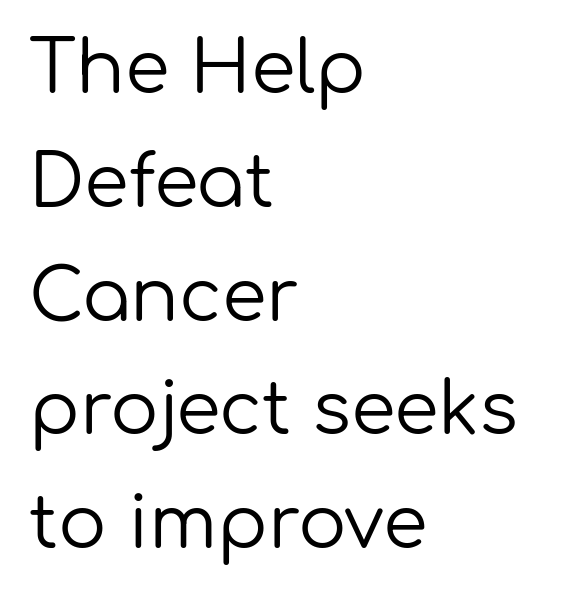
{"serif": "no", "italic": "no", "bold": "no", "weight": "regular", "width": "normal", "stroke_contrast": "low", "x_height": "medium", "monospaced": "no", "underline": "no", "align": "left", "line_spacing": "normal", "line_spacing_ratio": 1.58, "letter_spacing": "normal", "letter_spacing_em": 0.0, "glyph_px": 72}
